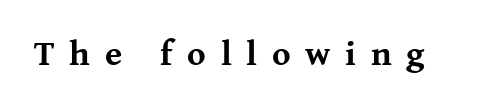
{"serif": "yes", "italic": "no", "bold": "yes", "weight": "bold", "width": "normal", "stroke_contrast": "medium", "x_height": "medium", "monospaced": "no", "underline": "no", "letter_spacing": "wide", "letter_spacing_em": 0.42, "glyph_px": 35}
